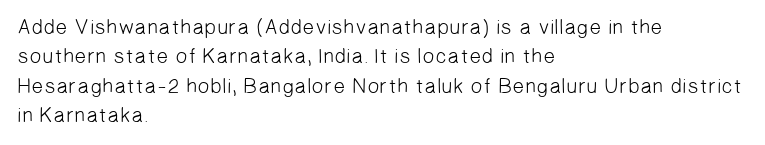
In terms of letterspacing, this is plain default setting. Just letters on the line, the space beneath them empty. Layout note: lines flush left. Stroke mass is kept to a normal reading level or below. The vertical gap from one line to the next is medium.
